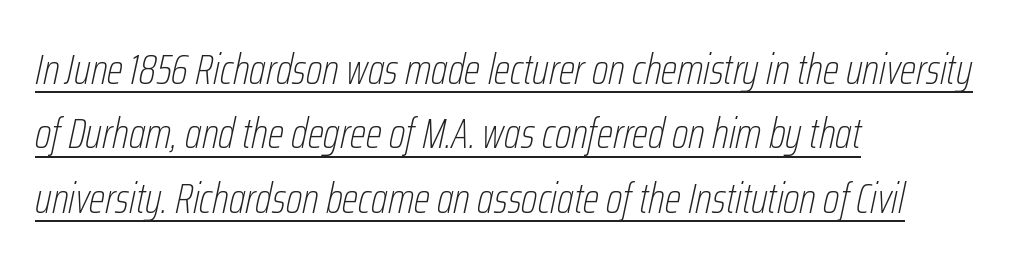
{"italic": "yes", "lean": "right", "slant_degrees": 12, "bold": "no", "weight": "thin", "width": "condensed", "stroke_contrast": "low", "x_height": "medium", "monospaced": "no", "underline": "yes", "align": "left", "line_spacing": "normal", "line_spacing_ratio": 1.5, "letter_spacing": "normal", "letter_spacing_em": 0.0, "glyph_px": 43}
